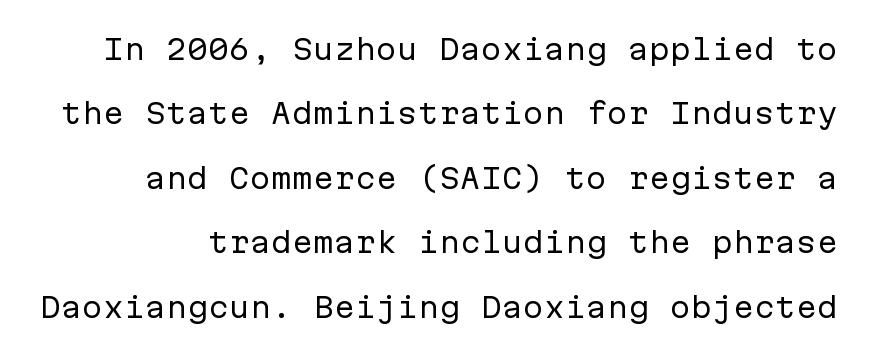
No feet cap the strokes, marking this as sans-serif type. Lines of text with bare space underneath. The letters stand upright; this is a roman face. The gaps between neighbouring characters are ordinary and unremarkable.
